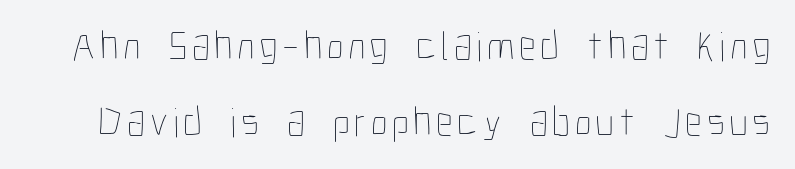
Q: Is the text bold? A: No.
Q: Is the text italic (slanted)? A: No, it is upright.
Q: Is the text underlined? A: No.
Q: Width (condensed, normal, or wide)? A: Condensed.
Q: Stroke contrast? A: Low.
Q: x-height? A: Medium.
Q: Monospaced? A: No.
